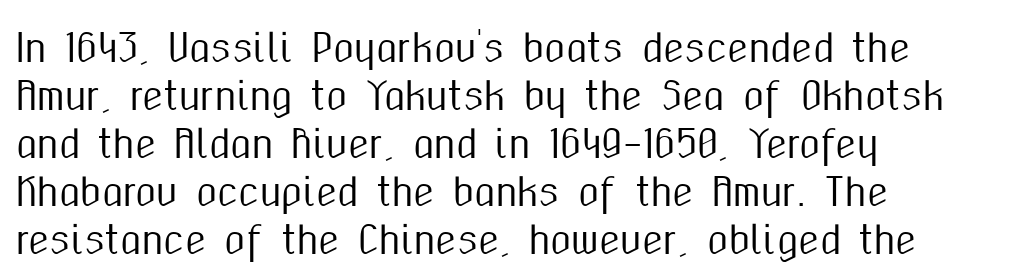
The image shows 38 px condensed sans-serif type, upright; set left-aligned, normal line spacing (1.26x), normal letter spacing, not underlined; medium stroke contrast and a medium x-height.
